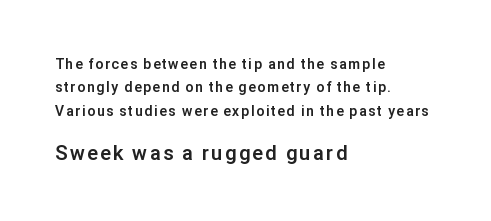
Q: Is the text bold? A: Yes.
Q: Is the text italic (slanted)? A: No, it is upright.
Q: Is the text underlined? A: No.
Q: How is the paragraph aligned? A: Left-aligned.
Q: Is the spacing between lines tight, normal or loose? A: Normal.
Q: Which block of text is set in a larger size, the first (top) or the second (bottom)? A: The second (bottom) one.
